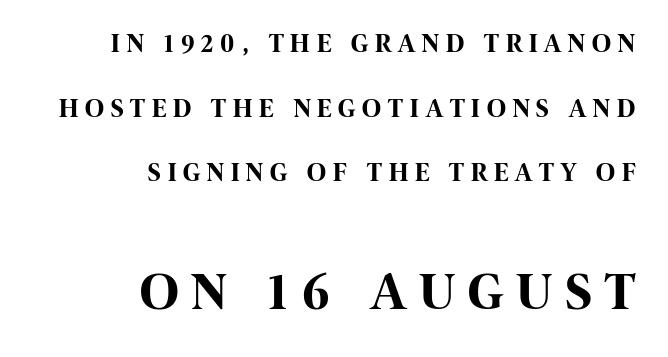
{"serif": "no", "italic": "no", "bold": "yes", "weight": "bold", "width": "condensed", "stroke_contrast": "high", "x_height": "large", "monospaced": "no", "underline": "no", "align": "right", "line_spacing": "loose", "line_spacing_ratio": 2.49, "letter_spacing": "wide", "letter_spacing_em": 0.27, "larger_block": "second", "size_ratio": 2.04, "glyph_px": 53}
